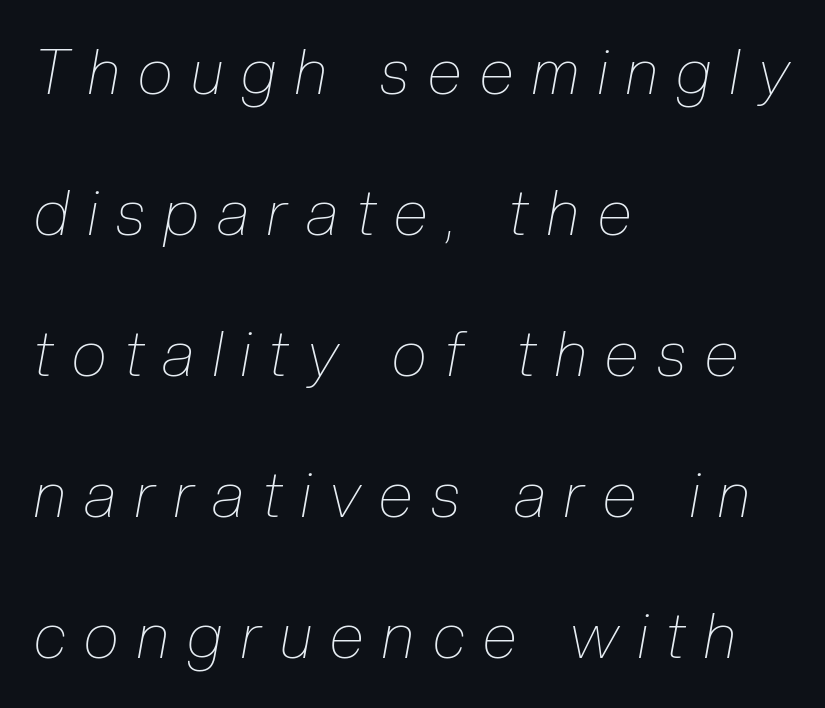
Q: Is the text bold? A: No.
Q: Is the text italic (slanted)? A: Yes, it leans right by about 10 degrees.
Q: Is the text underlined? A: No.
Q: How is the paragraph aligned? A: Left-aligned.
Q: Is the spacing between letters normal or unusually wide? A: Unusually wide.
Q: Is the spacing between lines tight, normal or loose? A: Loose.
Q: Width (condensed, normal, or wide)? A: Condensed.
Q: Stroke contrast? A: Low.
Q: x-height? A: Medium.
Q: Monospaced? A: No.
